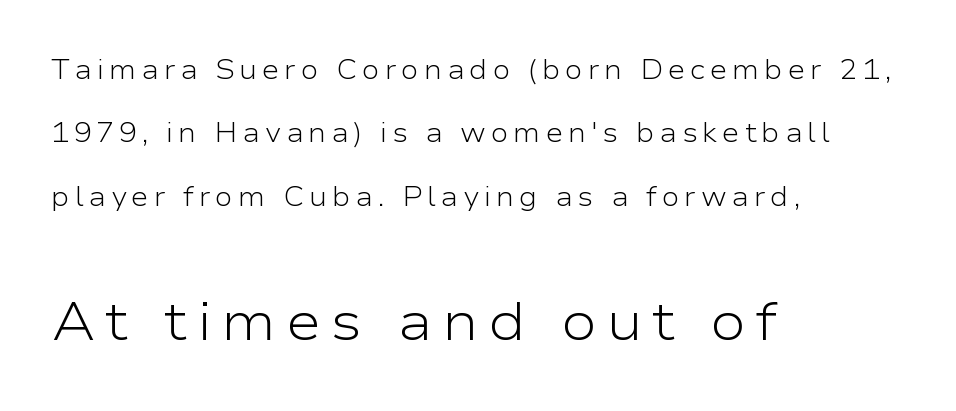
Q: Is the text bold? A: No.
Q: Is the text italic (slanted)? A: No, it is upright.
Q: Is the typeface a serif or a sans-serif typeface? A: Sans-serif.
Q: Is the text underlined? A: No.
Q: How is the paragraph aligned? A: Left-aligned.
Q: Is the spacing between lines tight, normal or loose? A: Loose.
Q: Which block of text is set in a larger size, the first (top) or the second (bottom)? A: The second (bottom) one.
Q: Width (condensed, normal, or wide)? A: Wide.
Q: Stroke contrast? A: Low.
Q: x-height? A: Medium.
Q: Monospaced? A: No.
